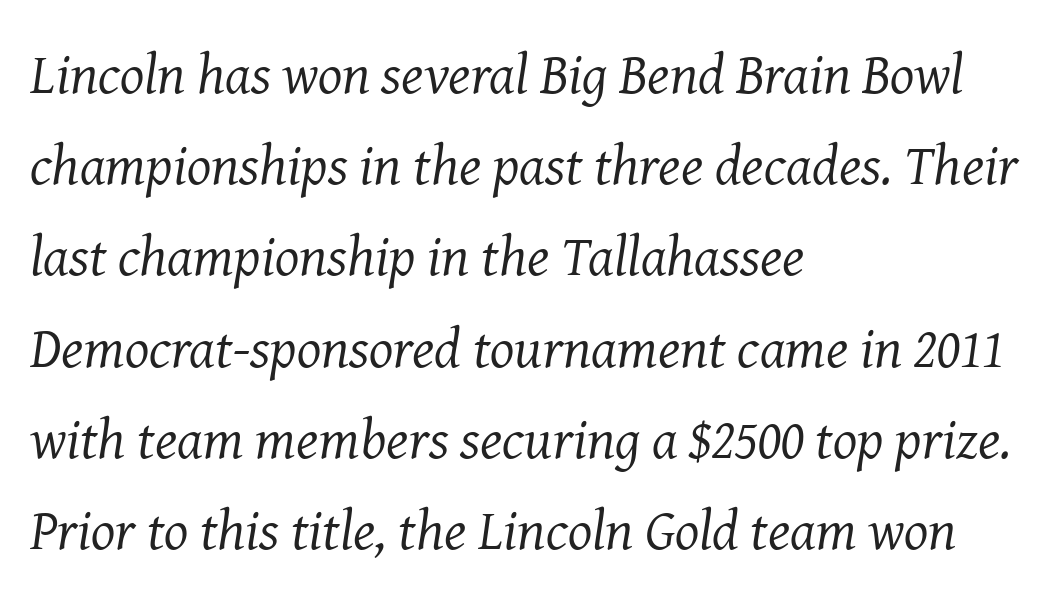
The image shows 57 px regular-weight serif type, italic (leaning right); set left-aligned, normal line spacing (1.6x), normal letter spacing, not underlined; medium stroke contrast and a medium x-height.
